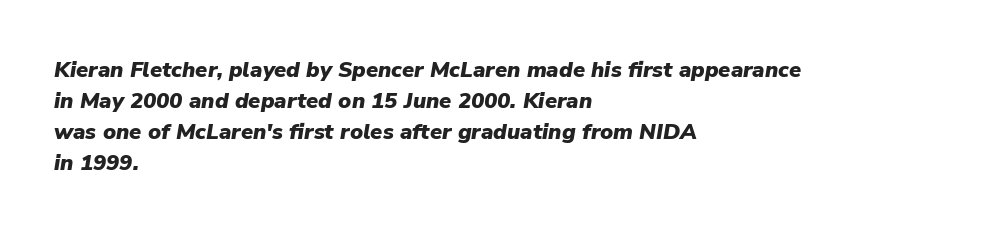
{"italic": "yes", "lean": "right", "slant_degrees": 9, "bold": "yes", "underline": "no", "align": "left", "line_spacing": "normal", "line_spacing_ratio": 1.41, "letter_spacing": "normal", "letter_spacing_em": 0.0, "glyph_px": 22}
